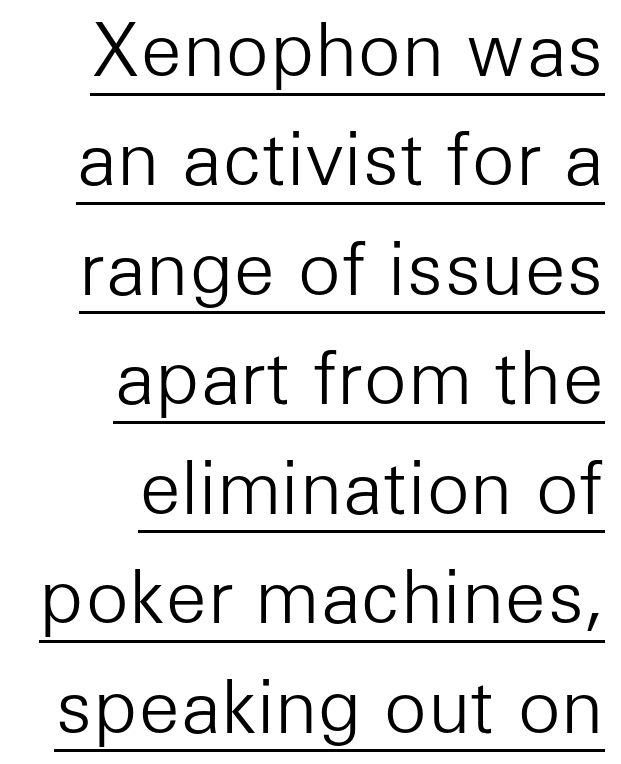
The axis of the letterforms is exactly vertical. This sample uses a sans-serif face. Summary of vertical rhythm: regular, with standard interline spacing. In designer terms, the underline attribute is active on this setting. Each stroke keeps to a modest, everyday thickness or less. Caption: standard tracking, unaltered.
